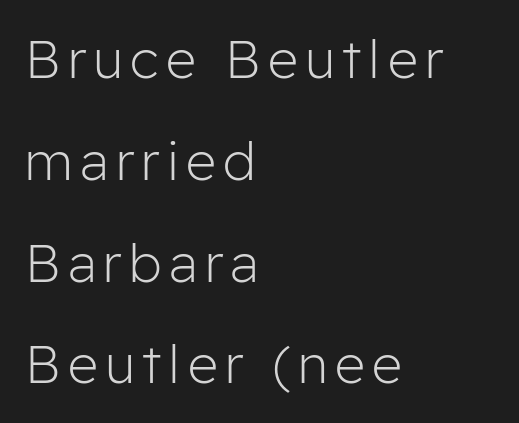
Check under the words: just untouched page. Layout note: lines flush left. Leading: increased. You could not count columns in this text — the font is proportionally spaced.
